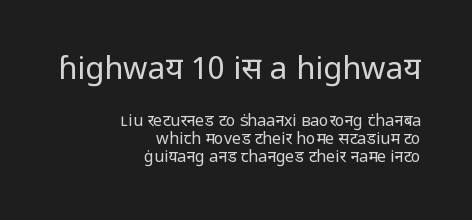
Q: Is the text bold? A: No.
Q: Is the text italic (slanted)? A: No, it is upright.
Q: Is the typeface a serif or a sans-serif typeface? A: Sans-serif.
Q: Is the text underlined? A: No.
Q: How is the paragraph aligned? A: Right-aligned.
Q: Is the spacing between letters normal or unusually wide? A: Normal.
Q: Is the spacing between lines tight, normal or loose? A: Tight.
Q: Which block of text is set in a larger size, the first (top) or the second (bottom)? A: The first (top) one.
Q: Width (condensed, normal, or wide)? A: Normal.
Q: Stroke contrast? A: Low.
Q: x-height? A: Medium.
Q: Monospaced? A: No.
